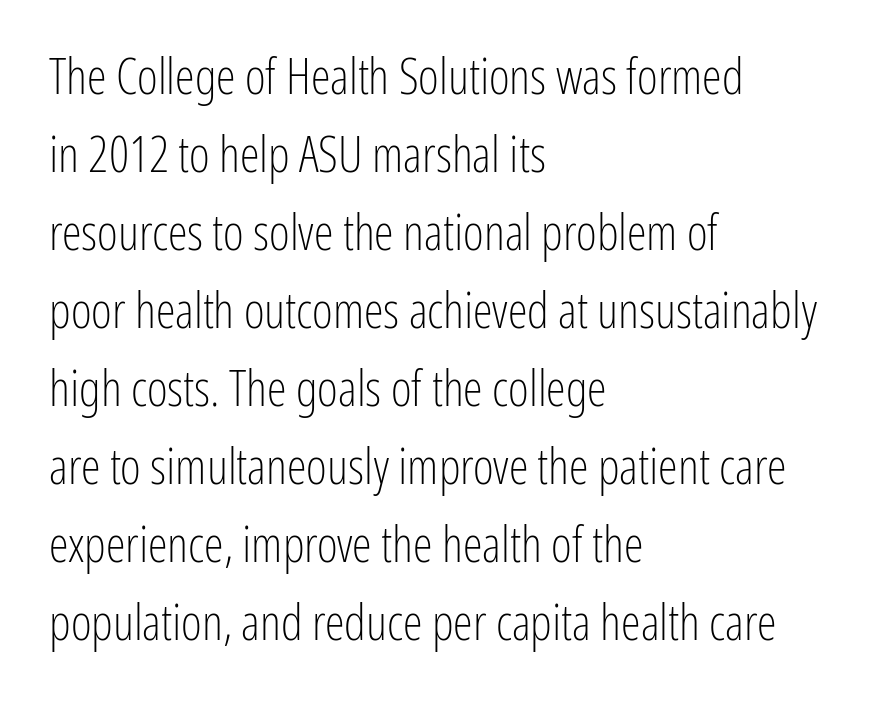
The image shows 50 px light, condensed sans-serif type, upright; set left-aligned, normal line spacing (1.56x), normal letter spacing, not underlined; low stroke contrast and a medium x-height.
